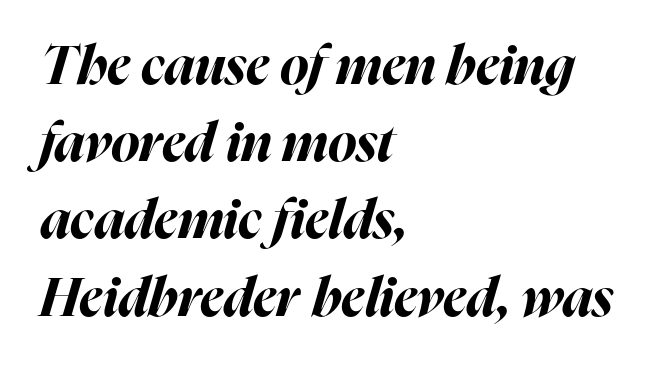
Q: Is the text bold? A: Yes.
Q: Is the text italic (slanted)? A: Yes, it leans right by about 16 degrees.
Q: Is the text underlined? A: No.
Q: How is the paragraph aligned? A: Left-aligned.
Q: Is the spacing between letters normal or unusually wide? A: Normal.
Q: Is the spacing between lines tight, normal or loose? A: Normal.
Q: Width (condensed, normal, or wide)? A: Normal.
Q: Stroke contrast? A: High.
Q: x-height? A: Medium.
Q: Monospaced? A: No.
